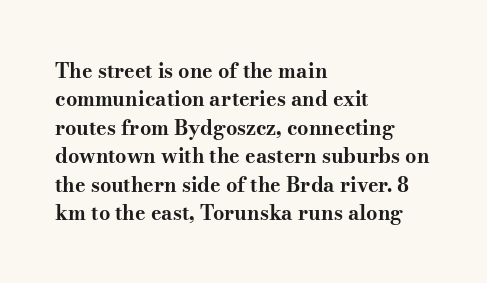
{"italic": "no", "bold": "yes", "underline": "no", "align": "left", "line_spacing": "normal", "line_spacing_ratio": 1.42, "letter_spacing": "normal", "letter_spacing_em": 0.0, "glyph_px": 20}
